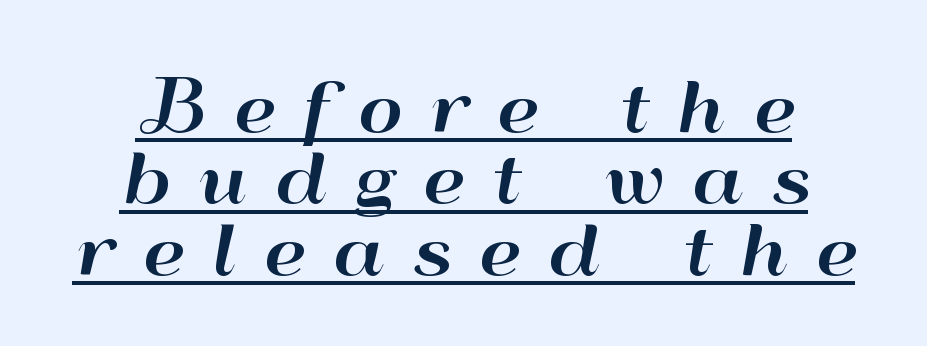
The image shows 68 px wide sans-serif type; set centered, tight line spacing (1.05x), unusually wide letter spacing (+0.41 em), underlined; high stroke contrast and a small x-height.
